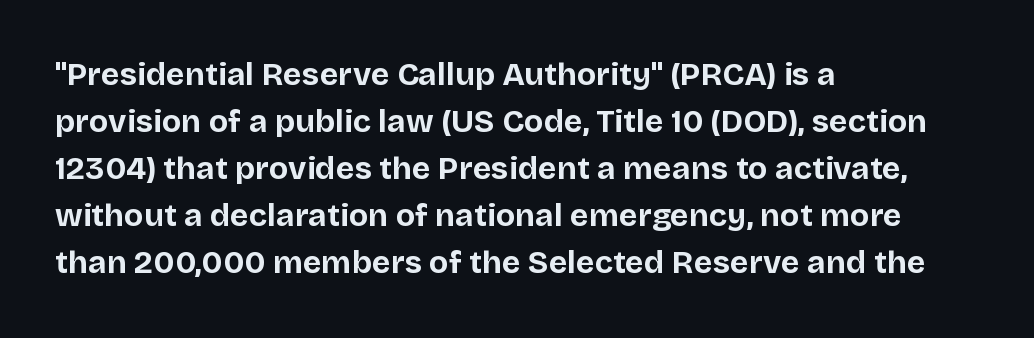
{"serif": "no", "italic": "no", "bold": "yes", "weight": "bold", "width": "normal", "stroke_contrast": "low", "x_height": "large", "monospaced": "no", "underline": "no", "align": "left", "line_spacing": "normal", "line_spacing_ratio": 1.47, "letter_spacing": "normal", "letter_spacing_em": 0.0, "glyph_px": 32}
